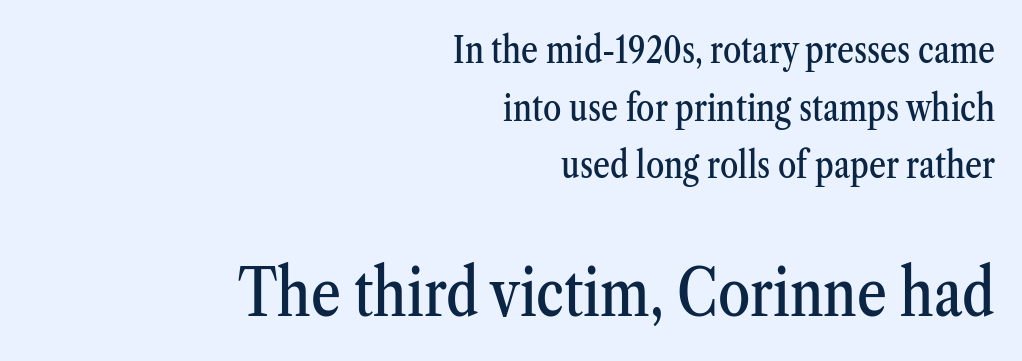
Each new line begins a customary step beneath the previous one. Bare-footed words on every line. Vertical strokes here are truly vertical. Regarding serifs, this sample has them. Here the glyphs are tracked normally, forming tight word shapes.
